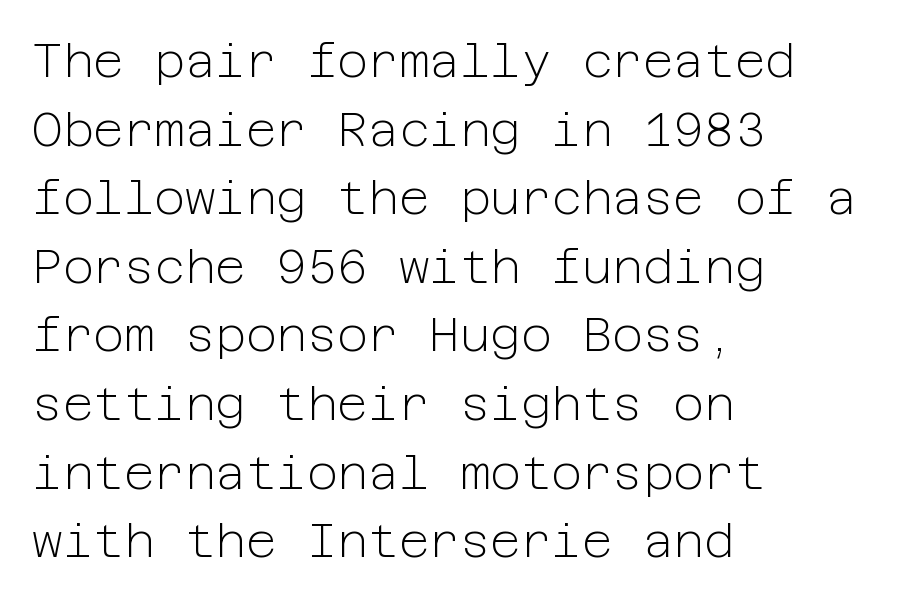
The setting favours the left margin, as ordinary paragraphs usually do. Bare-footed words on every line. Leading matches the norm, producing a regular column. The font family rendered here belongs to the sans-serif group. No extra ink here — the face is not bold. Is the letter spacing exaggerated? No — it looks like the ordinary default.
